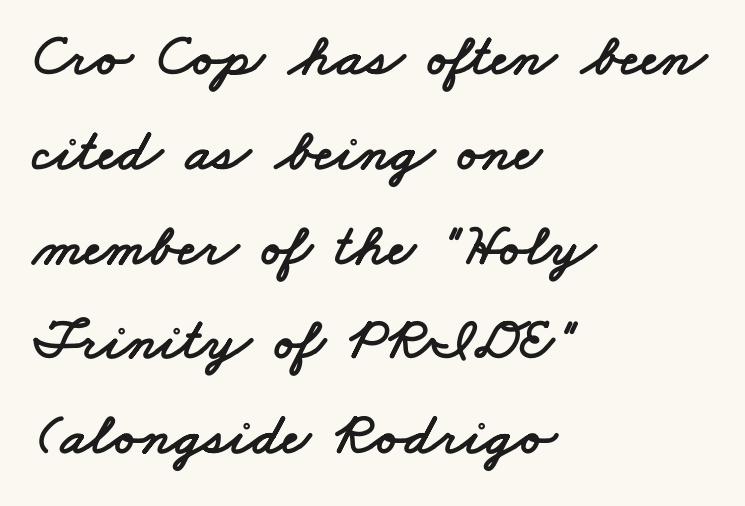
This sample has the flowing, uneven cadence of proportional lettering. Does the type have serifs? No, each stem ends abruptly. No word sits above an underline. Successive baselines arrive at the customary interval.
